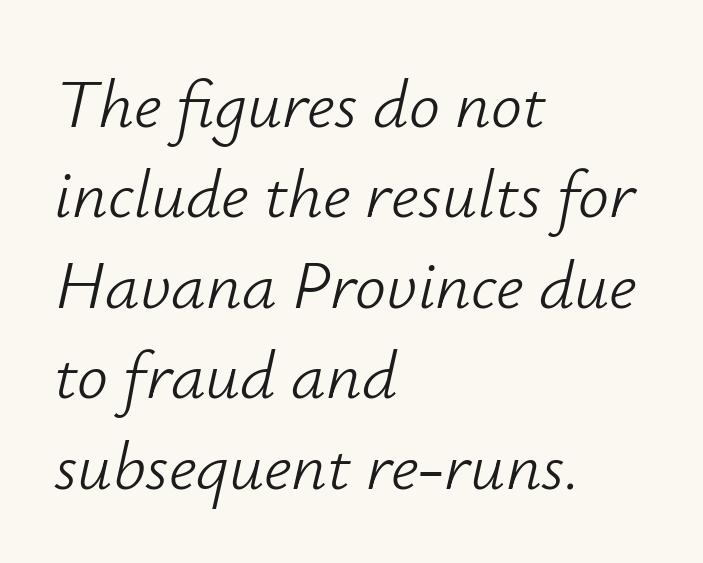
{"italic": "yes", "lean": "right", "slant_degrees": 12, "bold": "no", "weight": "light", "width": "normal", "stroke_contrast": "low", "x_height": "small", "monospaced": "no", "underline": "no", "align": "left", "line_spacing": "normal", "line_spacing_ratio": 1.31, "letter_spacing": "normal", "letter_spacing_em": 0.0, "glyph_px": 69}
